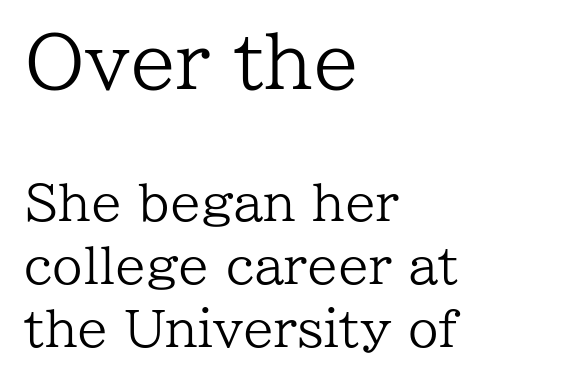
{"serif": "yes", "italic": "no", "bold": "no", "weight": "regular", "width": "normal", "stroke_contrast": "low", "x_height": "medium", "monospaced": "no", "underline": "no", "align": "left", "line_spacing": "normal", "line_spacing_ratio": 1.29, "letter_spacing": "normal", "letter_spacing_em": 0.0, "larger_block": "first", "size_ratio": 1.49, "glyph_px": 73}
